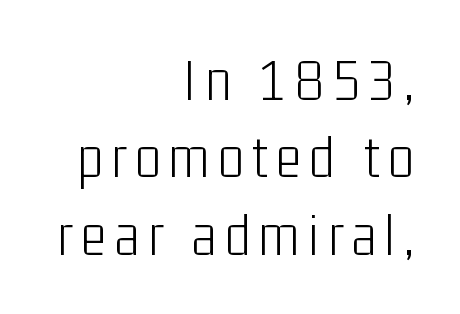
Q: Is the text bold? A: No.
Q: Is the text italic (slanted)? A: No, it is upright.
Q: Is the typeface a serif or a sans-serif typeface? A: Sans-serif.
Q: Is the text underlined? A: No.
Q: How is the paragraph aligned? A: Right-aligned.
Q: Is the spacing between lines tight, normal or loose? A: Normal.
Q: Width (condensed, normal, or wide)? A: Condensed.
Q: Stroke contrast? A: Low.
Q: x-height? A: Medium.
Q: Monospaced? A: No.
